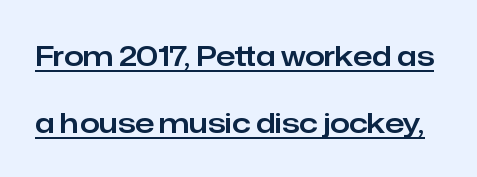
The image shows 28 px sans-serif type, upright; set loose line spacing (2.39x), normal letter spacing, underlined; low stroke contrast and a medium x-height.
